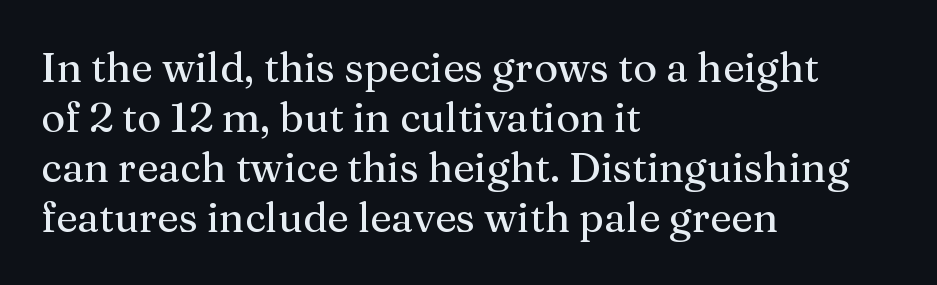
Q: Is the text italic (slanted)? A: No, it is upright.
Q: Is the typeface a serif or a sans-serif typeface? A: Serif.
Q: Is the text underlined? A: No.
Q: How is the paragraph aligned? A: Left-aligned.
Q: Is the spacing between letters normal or unusually wide? A: Normal.
Q: Width (condensed, normal, or wide)? A: Normal.
Q: Stroke contrast? A: Medium.
Q: x-height? A: Medium.
Q: Monospaced? A: No.
